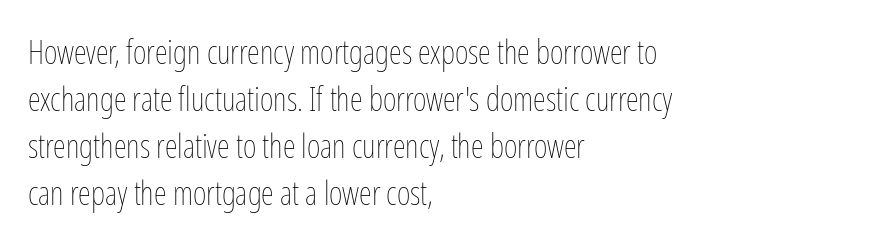
{"italic": "no", "bold": "no", "weight": "thin", "width": "condensed", "stroke_contrast": "low", "x_height": "medium", "monospaced": "no", "underline": "no", "align": "left", "line_spacing": "normal", "line_spacing_ratio": 1.42, "letter_spacing": "normal", "letter_spacing_em": 0.0, "glyph_px": 33}
